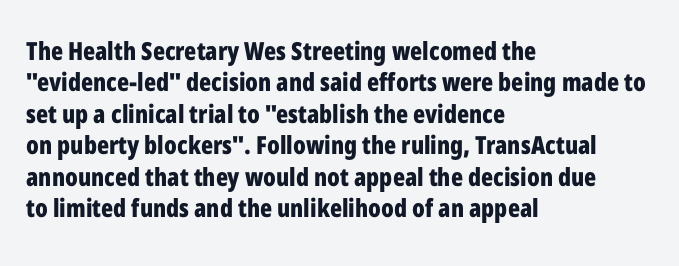
The image shows 25 px bold type, upright; set left-aligned, normal line spacing (1.26x), normal letter spacing, not underlined.
